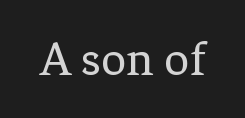
Q: Is the text bold? A: No.
Q: Is the text italic (slanted)? A: No, it is upright.
Q: Is the typeface a serif or a sans-serif typeface? A: Serif.
Q: Is the text underlined? A: No.
Q: Is the spacing between letters normal or unusually wide? A: Normal.
Q: Width (condensed, normal, or wide)? A: Normal.
Q: Stroke contrast? A: Low.
Q: x-height? A: Medium.
Q: Monospaced? A: No.
